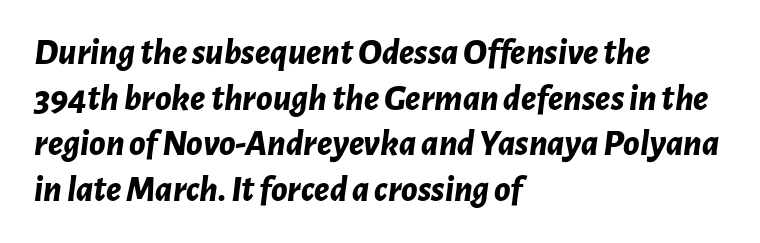
Q: Is the text bold? A: Yes.
Q: Is the text italic (slanted)? A: Yes, it leans right by about 7 degrees.
Q: Is the text underlined? A: No.
Q: How is the paragraph aligned? A: Left-aligned.
Q: Is the spacing between letters normal or unusually wide? A: Normal.
Q: Width (condensed, normal, or wide)? A: Normal.
Q: Stroke contrast? A: Low.
Q: x-height? A: Medium.
Q: Monospaced? A: No.
